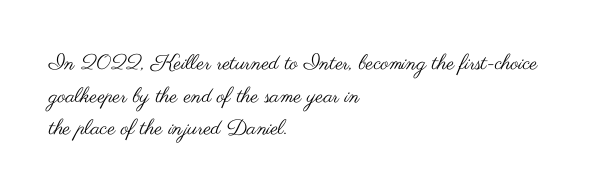
Here the glyphs are tracked normally, forming tight word shapes. Descenders hang freely into open space. Line beginnings align vertically; line endings do not. The rows are spaced the way most documents space them.
